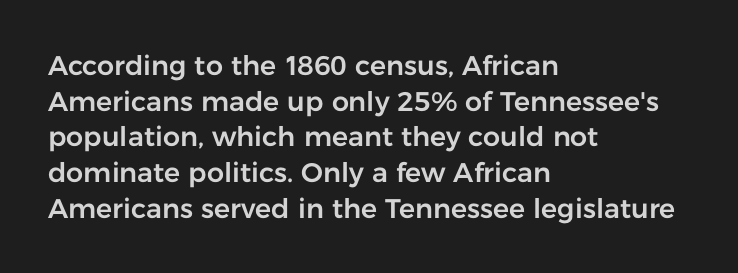
Line spacing here is normal. In terms of posture, this sample is upright. A bare baseline throughout the passage. Does the copy run flush right? No — it runs flush left. You could call the tracking neutral — neither tight nor loose.
